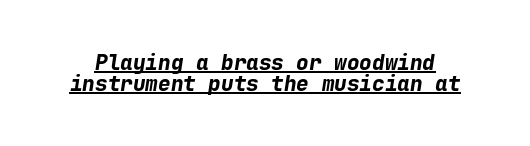
The image shows 21 px bold type, italic (leaning right); set tight line spacing (0.98x), normal letter spacing, underlined.
